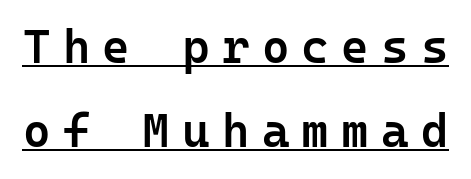
Q: Is the text bold? A: Semi-bold.
Q: Is the text italic (slanted)? A: No, it is upright.
Q: Is the typeface a serif or a sans-serif typeface? A: Sans-serif.
Q: Is the text underlined? A: Yes.
Q: Is the spacing between letters normal or unusually wide? A: Unusually wide.
Q: Width (condensed, normal, or wide)? A: Normal.
Q: Stroke contrast? A: Low.
Q: x-height? A: Medium.
Q: Monospaced? A: Yes.
